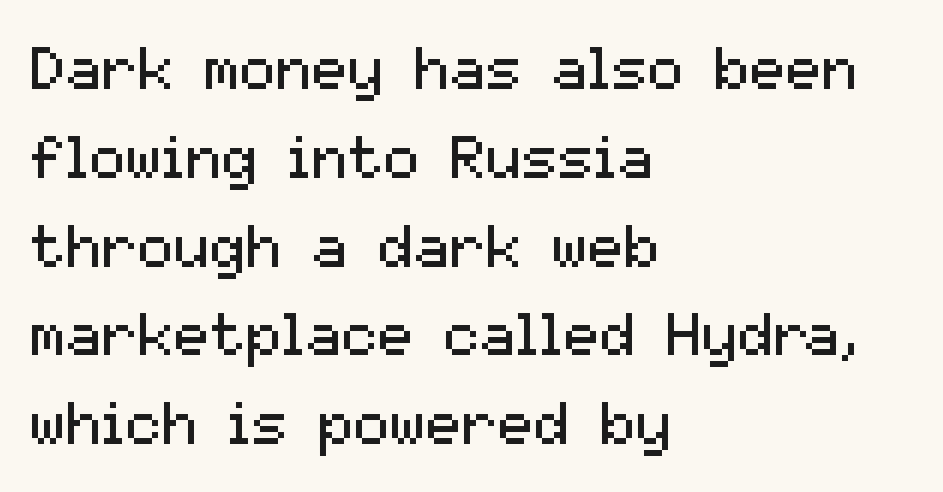
A quiet, ordinary-to-light weight characterises the typeface. The strip under each line holds only bare page. If you measured baseline to baseline, you'd find a middling distance. Each letter's strokes conclude bluntly, with no projecting serifs.
